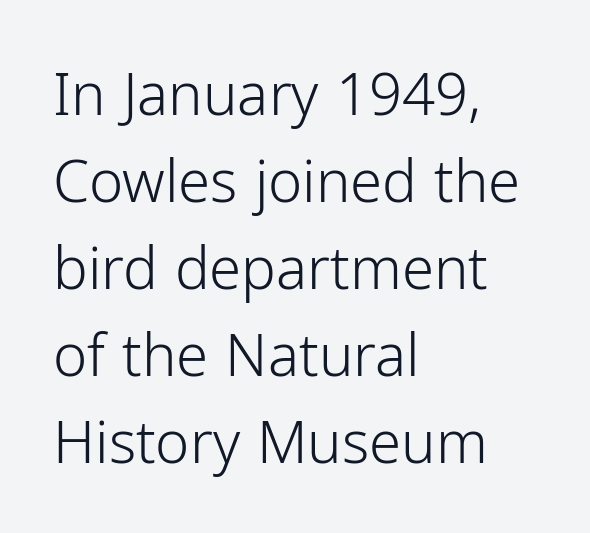
The image shows 58 px light sans-serif type, upright; set left-aligned, normal line spacing (1.5x), normal letter spacing, not underlined; low stroke contrast and a medium x-height.
